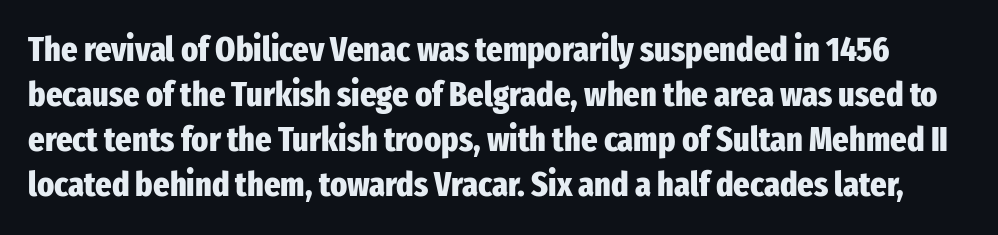
Q: Is the text bold? A: Yes.
Q: Is the text italic (slanted)? A: No, it is upright.
Q: Is the typeface a serif or a sans-serif typeface? A: Sans-serif.
Q: Is the text underlined? A: No.
Q: Is the spacing between letters normal or unusually wide? A: Normal.
Q: Is the spacing between lines tight, normal or loose? A: Normal.
Q: Width (condensed, normal, or wide)? A: Condensed.
Q: Stroke contrast? A: Low.
Q: x-height? A: Medium.
Q: Monospaced? A: No.
